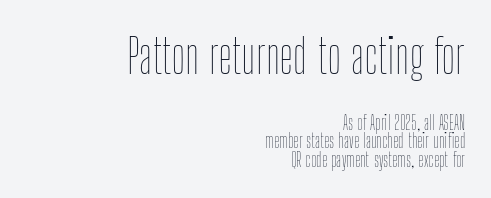
Q: Is the text bold? A: No.
Q: Is the text italic (slanted)? A: No, it is upright.
Q: Is the text underlined? A: No.
Q: How is the paragraph aligned? A: Right-aligned.
Q: Is the spacing between letters normal or unusually wide? A: Normal.
Q: Is the spacing between lines tight, normal or loose? A: Tight.
Q: Which block of text is set in a larger size, the first (top) or the second (bottom)? A: The first (top) one.
Q: Width (condensed, normal, or wide)? A: Condensed.
Q: Stroke contrast? A: Low.
Q: x-height? A: Medium.
Q: Monospaced? A: No.
